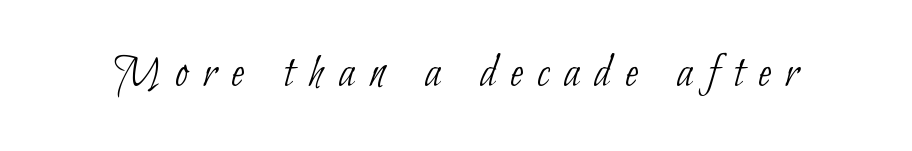
Q: Is the text bold? A: No.
Q: Is the typeface a serif or a sans-serif typeface? A: Sans-serif.
Q: Is the text underlined? A: No.
Q: Is the spacing between letters normal or unusually wide? A: Unusually wide.
Q: Width (condensed, normal, or wide)? A: Condensed.
Q: Stroke contrast? A: Low.
Q: x-height? A: Small.
Q: Monospaced? A: No.
